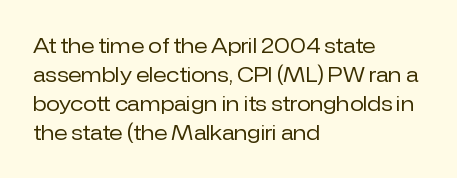
Q: Is the text bold? A: No.
Q: Is the text italic (slanted)? A: No, it is upright.
Q: Is the text underlined? A: No.
Q: How is the paragraph aligned? A: Left-aligned.
Q: Is the spacing between letters normal or unusually wide? A: Normal.
Q: Is the spacing between lines tight, normal or loose? A: Normal.
